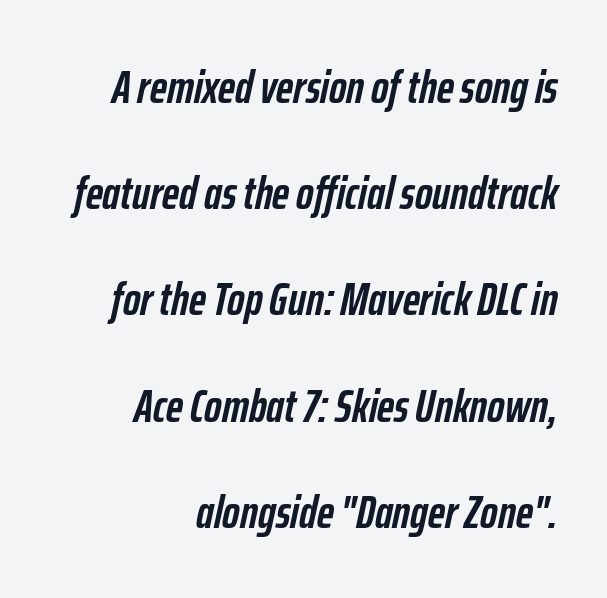
{"italic": "yes", "lean": "right", "slant_degrees": 12, "bold": "yes", "weight": "semibold", "width": "condensed", "stroke_contrast": "low", "x_height": "medium", "monospaced": "no", "underline": "no", "align": "right", "line_spacing": "loose", "line_spacing_ratio": 2.26, "letter_spacing": "normal", "letter_spacing_em": 0.0, "glyph_px": 47}
